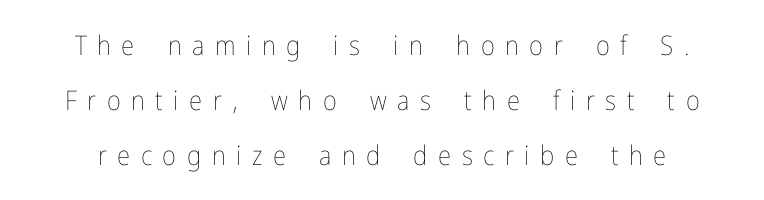
Q: Is the text bold? A: No.
Q: Is the text italic (slanted)? A: No, it is upright.
Q: Is the text underlined? A: No.
Q: Is the spacing between letters normal or unusually wide? A: Unusually wide.
Q: Is the spacing between lines tight, normal or loose? A: Loose.
